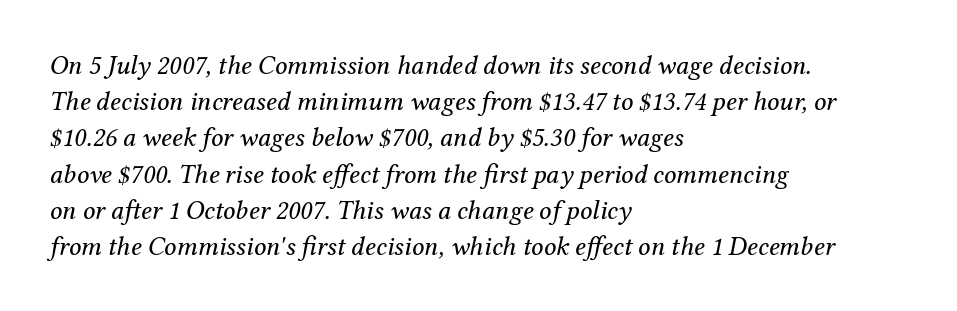
The image shows 27 px text type, italic (leaning right); set left-aligned, normal line spacing (1.34x), normal letter spacing, not underlined.
